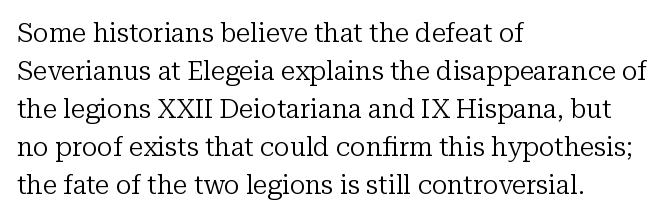
Q: Is the text bold? A: No.
Q: Is the text italic (slanted)? A: No, it is upright.
Q: Is the text underlined? A: No.
Q: How is the paragraph aligned? A: Left-aligned.
Q: Is the spacing between letters normal or unusually wide? A: Normal.
Q: Is the spacing between lines tight, normal or loose? A: Normal.
